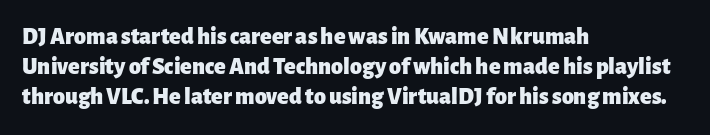
The image shows 24 px bold type, upright; set left-aligned, normal line spacing (1.26x), normal letter spacing, not underlined.
